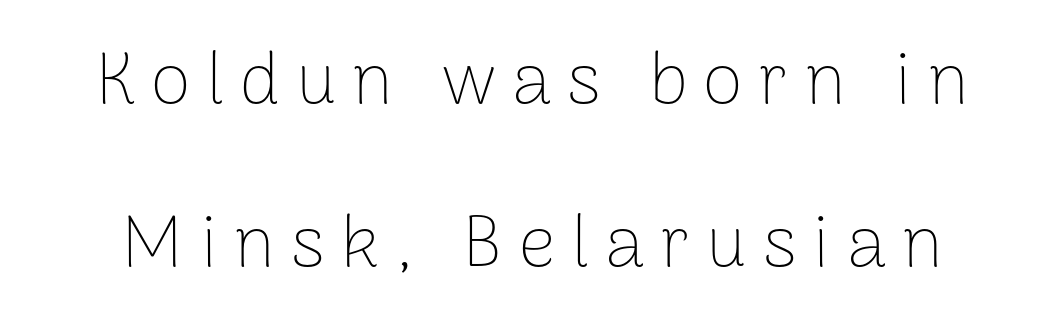
A typesetter would call this proportional, since set widths differ per character. Is there much room between lines? Yes — plenty of vertical air separates them. No letter is thick-stroked: the sample isn't bold. The font's upright variant was chosen for this text.
